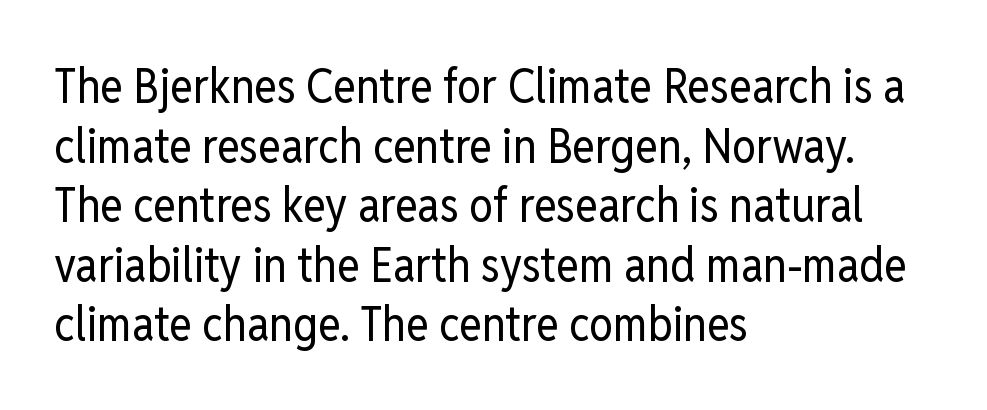
{"serif": "no", "italic": "no", "bold": "no", "weight": "regular", "width": "condensed", "stroke_contrast": "low", "x_height": "medium", "monospaced": "no", "underline": "no", "align": "left", "line_spacing_ratio": 1.24, "letter_spacing": "normal", "letter_spacing_em": 0.0, "glyph_px": 48}
